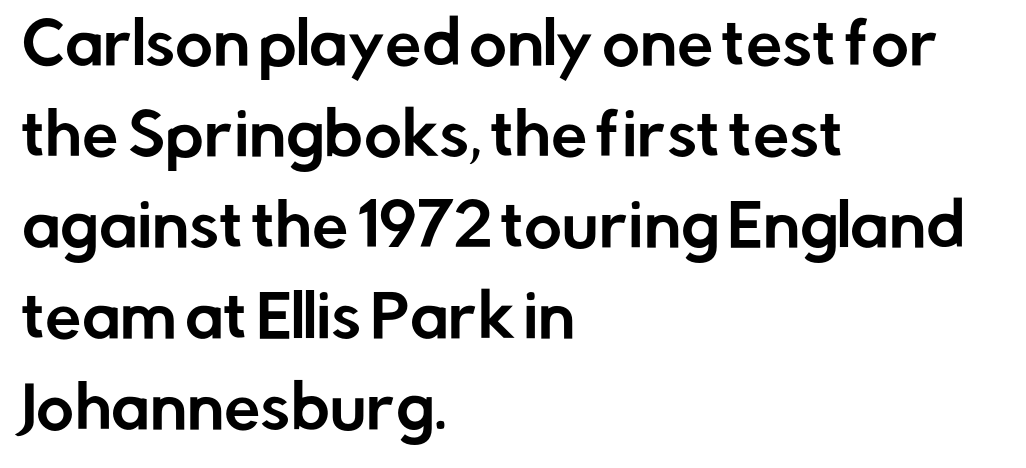
{"serif": "no", "italic": "no", "width": "normal", "stroke_contrast": "low", "x_height": "medium", "monospaced": "no", "underline": "no", "align": "left", "line_spacing": "normal", "line_spacing_ratio": 1.57, "letter_spacing": "normal", "letter_spacing_em": 0.0, "glyph_px": 58}
